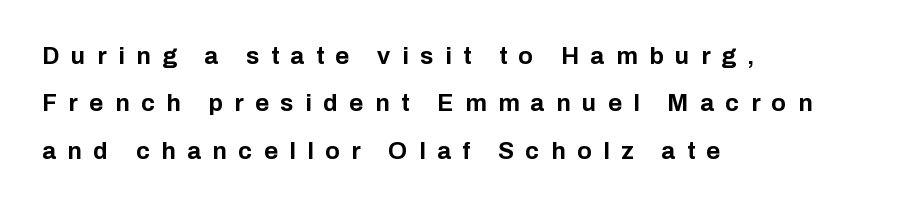
The rendering anchors every line to the left-hand side. Posture: upright roman. Nobody drew a line under any word here. Strong, thick strokes mark this as bold type. You could fit nearly another row in the gap between these rows.
